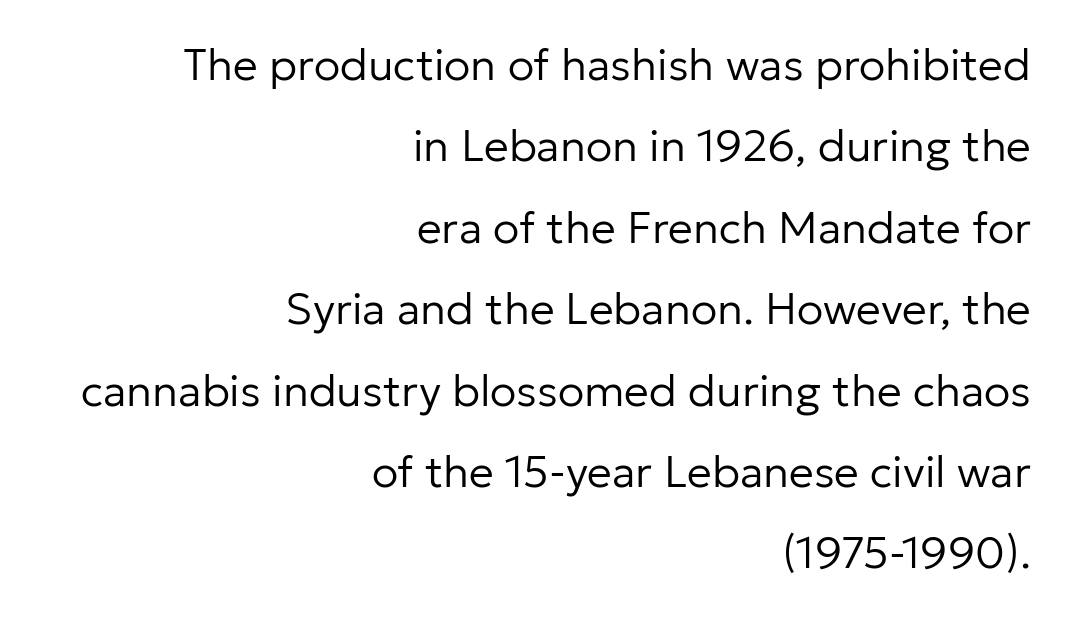
{"serif": "no", "italic": "no", "bold": "no", "weight": "regular", "width": "normal", "stroke_contrast": "low", "x_height": "medium", "monospaced": "no", "underline": "no", "align": "right", "line_spacing_ratio": 1.85, "letter_spacing": "normal", "letter_spacing_em": 0.0, "glyph_px": 44}
